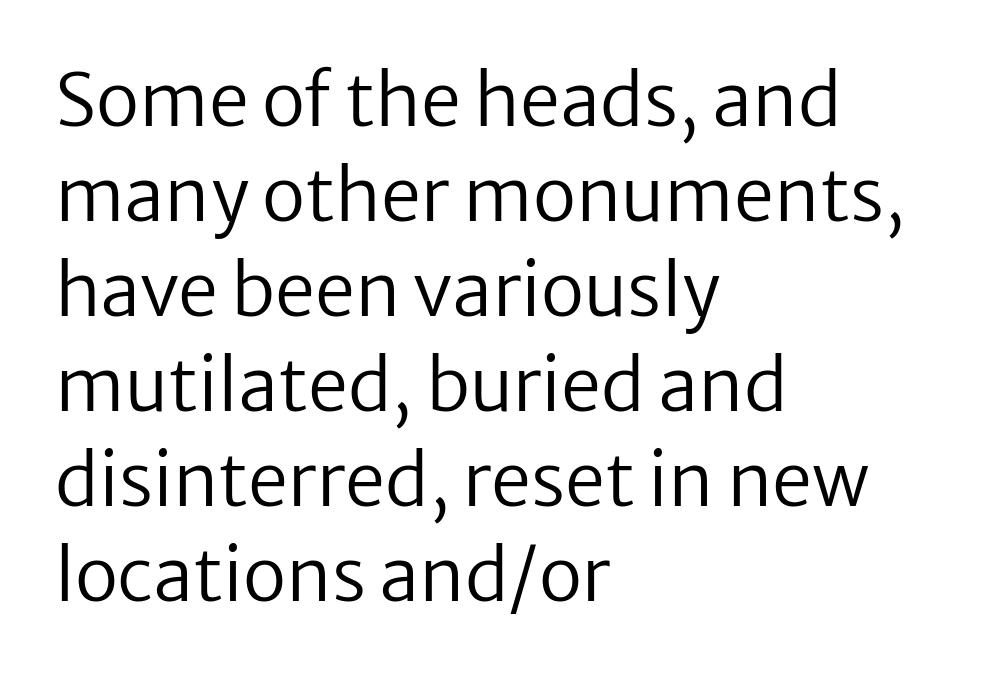
The typeface chosen for these lines omits serifs. The rendering uses a moderate line-height, typical for paragraphs. Posture: upright roman. The letters sit at their default tracking, neither squeezed nor spread.
